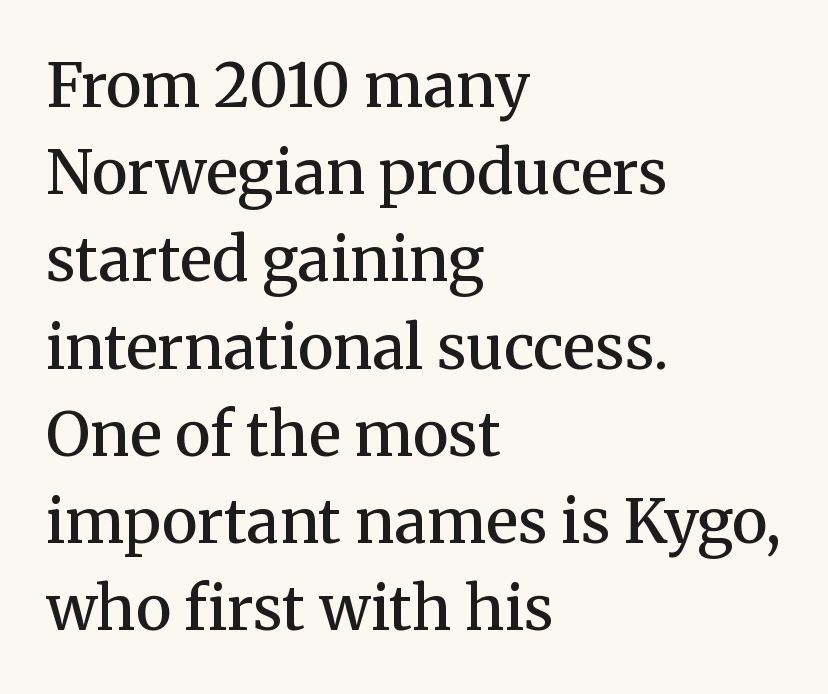
{"serif": "yes", "italic": "no", "bold": "semi", "weight": "semibold", "width": "normal", "stroke_contrast": "medium", "x_height": "medium", "monospaced": "no", "underline": "no", "align": "left", "line_spacing": "normal", "line_spacing_ratio": 1.43, "letter_spacing": "normal", "letter_spacing_em": 0.0, "glyph_px": 61}
